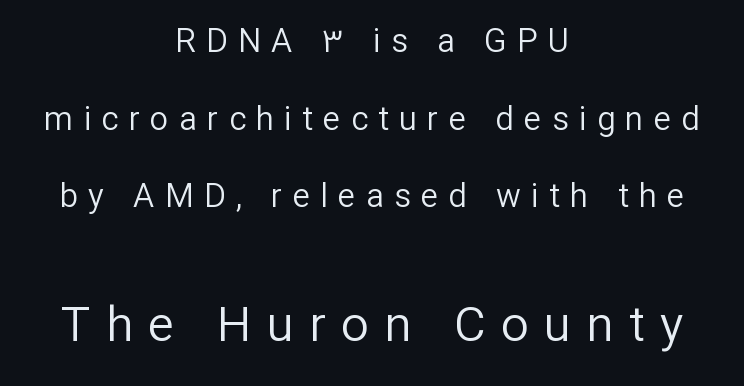
{"serif": "no", "italic": "no", "bold": "no", "weight": "regular", "width": "normal", "stroke_contrast": "low", "x_height": "medium", "monospaced": "no", "underline": "no", "align": "center", "line_spacing": "loose", "line_spacing_ratio": 2.35, "letter_spacing": "wide", "letter_spacing_em": 0.31, "larger_block": "second", "size_ratio": 1.48, "glyph_px": 49}
